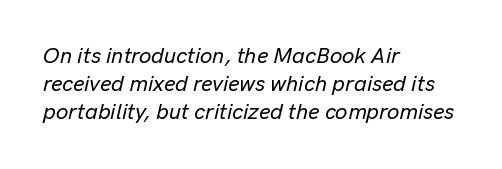
{"italic": "yes", "lean": "right", "slant_degrees": 13, "underline": "no", "align": "left", "line_spacing": "normal", "line_spacing_ratio": 1.27, "letter_spacing": "normal", "letter_spacing_em": 0.0, "glyph_px": 22}
